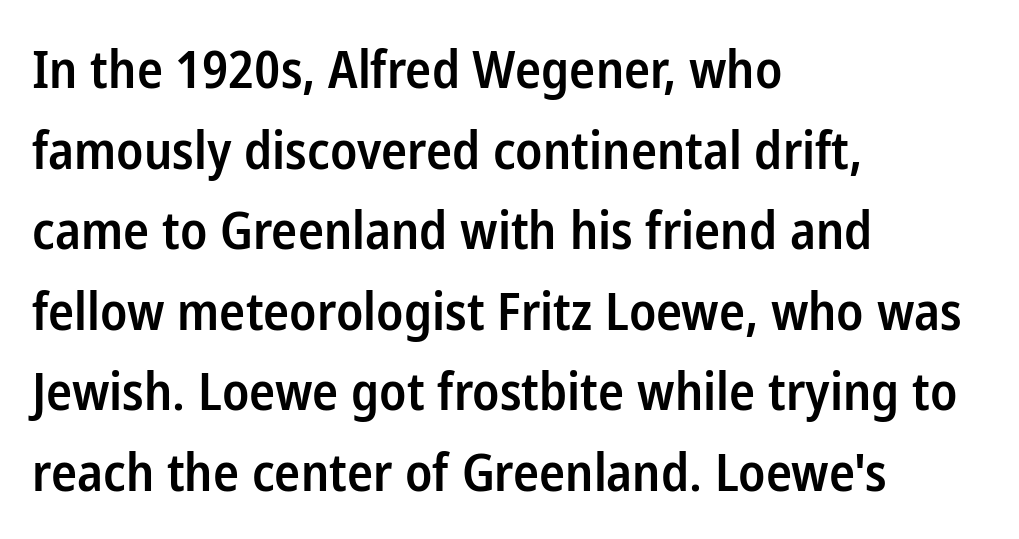
These lines keep a tight, regular rhythm from letter to letter. Notice how the stems are strictly vertical — no italics here. What kind of face is this? One without serifs — a sans. Notice how the passage keeps a crisp vertical edge on the left only. Think of a printed novel: that variable character pitch is what you see here. Notice how descenders clear the ascenders below comfortably — that's standard leading.
